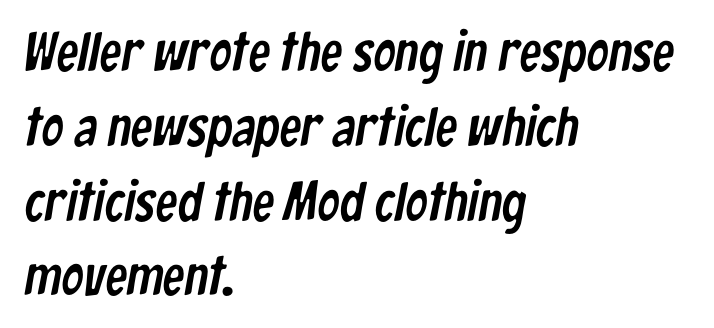
{"serif": "no", "width": "condensed", "stroke_contrast": "low", "x_height": "medium", "monospaced": "no", "underline": "no", "align": "left", "line_spacing": "normal", "line_spacing_ratio": 1.36, "letter_spacing": "normal", "letter_spacing_em": 0.0, "glyph_px": 55}
